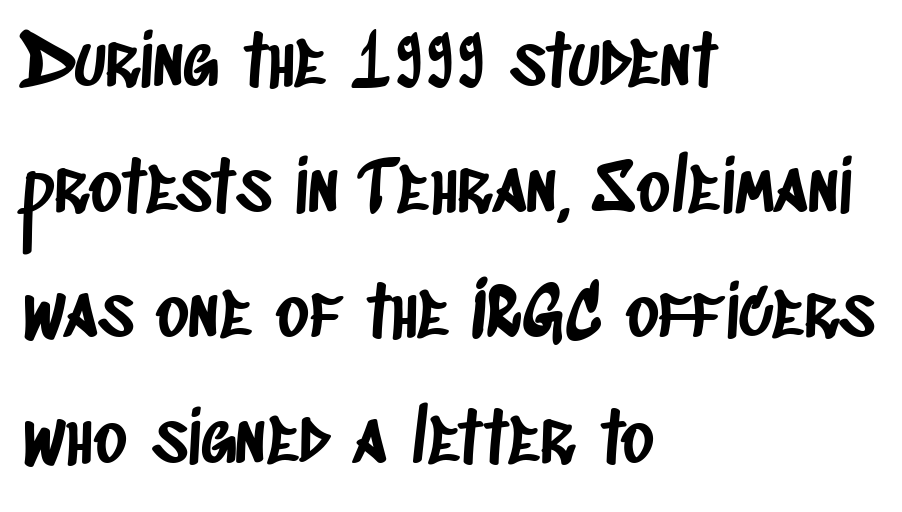
The image shows 71 px condensed sans-serif type; set left-aligned, line spacing 1.77x, normal letter spacing, not underlined; low stroke contrast and a large x-height.
